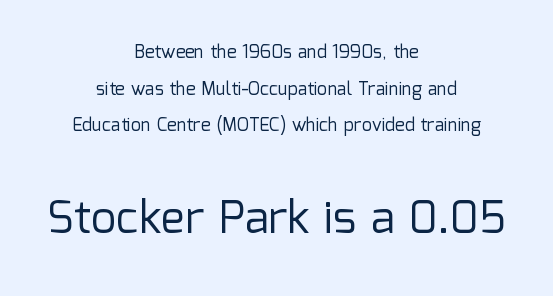
Q: Is the text bold? A: No.
Q: Is the text italic (slanted)? A: No, it is upright.
Q: Is the typeface a serif or a sans-serif typeface? A: Sans-serif.
Q: Is the text underlined? A: No.
Q: How is the paragraph aligned? A: Centered.
Q: Is the spacing between letters normal or unusually wide? A: Normal.
Q: Is the spacing between lines tight, normal or loose? A: Loose.
Q: Which block of text is set in a larger size, the first (top) or the second (bottom)? A: The second (bottom) one.
Q: Width (condensed, normal, or wide)? A: Normal.
Q: Stroke contrast? A: Low.
Q: x-height? A: Medium.
Q: Monospaced? A: No.
